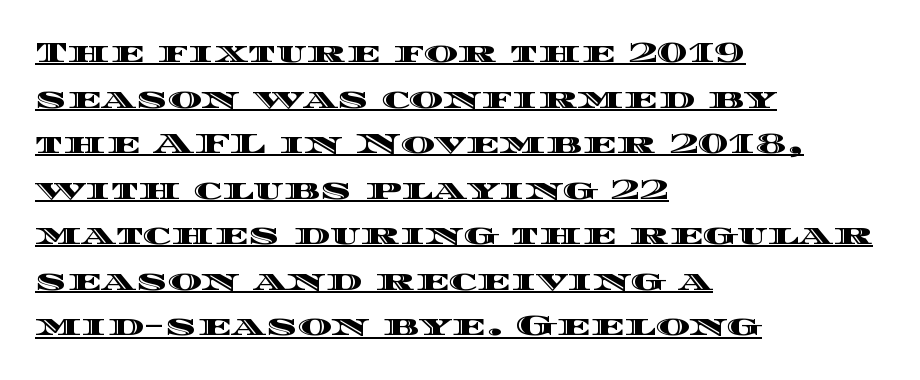
{"italic": "no", "width": "wide", "x_height": "large", "monospaced": "no", "underline": "yes", "align": "left", "line_spacing": "normal", "line_spacing_ratio": 1.57, "letter_spacing": "normal", "letter_spacing_em": 0.0, "glyph_px": 29}
